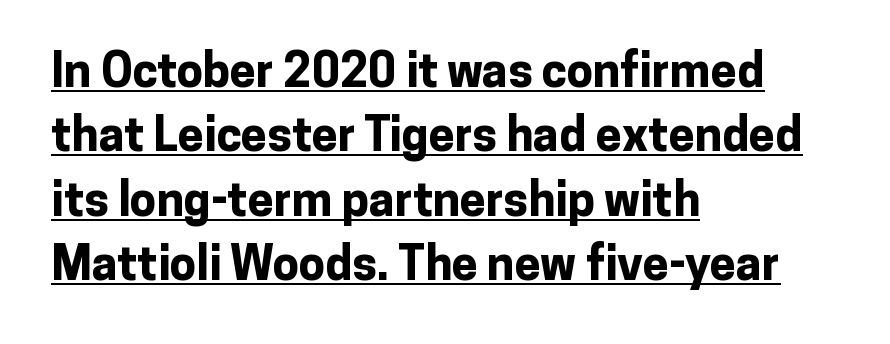
The letterforms sit shoulder to shoulder at normal distance. Ascenders rise straight up at ninety degrees. Somebody hit Ctrl+U on this one — the words are underlined. Each line starts at the same left margin while the right side varies.
